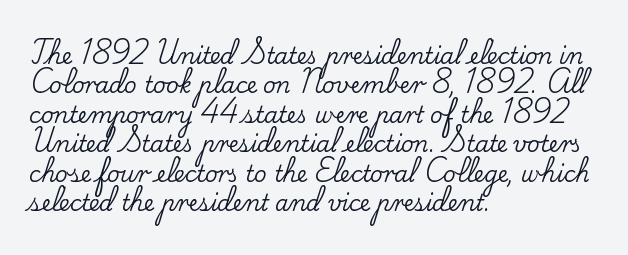
{"underline": "no", "align": "left", "line_spacing": "normal", "line_spacing_ratio": 1.34, "letter_spacing": "normal", "letter_spacing_em": 0.0, "glyph_px": 22}
